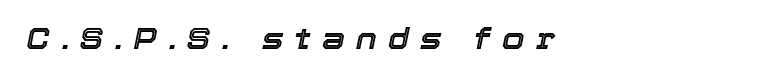
{"italic": "yes", "lean": "right", "slant_degrees": 12, "width": "normal", "x_height": "medium", "monospaced": "no", "underline": "no", "align": "left", "letter_spacing": "wide", "letter_spacing_em": 0.38, "glyph_px": 29}
